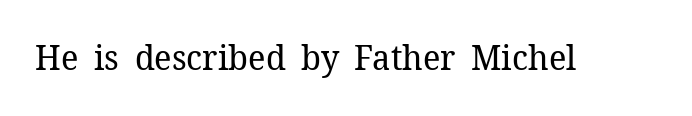
Q: Is the text bold? A: No.
Q: Is the text italic (slanted)? A: No, it is upright.
Q: Is the typeface a serif or a sans-serif typeface? A: Serif.
Q: Is the text underlined? A: No.
Q: Is the spacing between letters normal or unusually wide? A: Normal.
Q: Width (condensed, normal, or wide)? A: Normal.
Q: Stroke contrast? A: Low.
Q: x-height? A: Medium.
Q: Monospaced? A: No.
